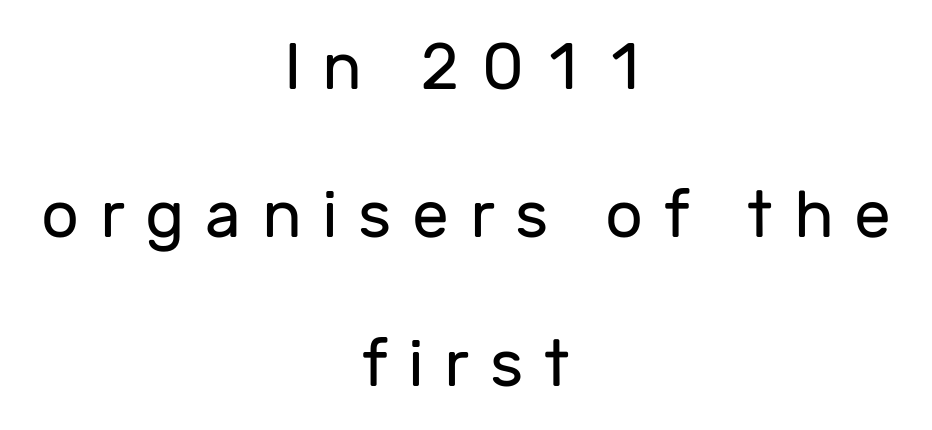
Q: Is the text bold? A: No.
Q: Is the text italic (slanted)? A: No, it is upright.
Q: Is the typeface a serif or a sans-serif typeface? A: Sans-serif.
Q: Is the text underlined? A: No.
Q: How is the paragraph aligned? A: Centered.
Q: Is the spacing between letters normal or unusually wide? A: Unusually wide.
Q: Is the spacing between lines tight, normal or loose? A: Loose.
Q: Width (condensed, normal, or wide)? A: Normal.
Q: Stroke contrast? A: Low.
Q: x-height? A: Medium.
Q: Monospaced? A: No.
